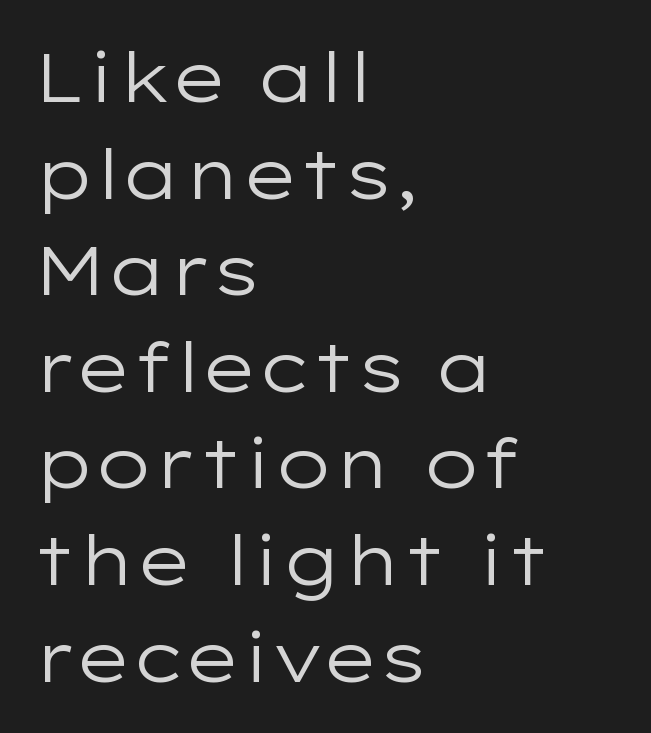
{"serif": "no", "italic": "no", "bold": "no", "weight": "regular", "width": "wide", "stroke_contrast": "low", "x_height": "medium", "monospaced": "no", "underline": "no", "align": "left", "line_spacing": "normal", "line_spacing_ratio": 1.4, "letter_spacing": "normal", "letter_spacing_em": 0.0, "glyph_px": 69}
